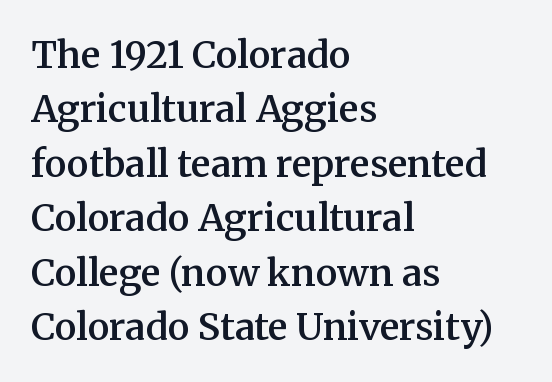
Line spacing here is normal. Plain, unruled lines of type. The passage shown has conventional tracking throughout. The typography opts for an upright posture over an oblique one. This is moderately heavy type, rendered in semibold.
